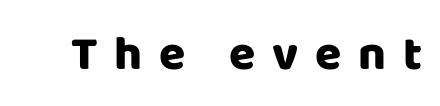
The image shows 48 px heavy sans-serif type, upright; set unusually wide letter spacing (+0.35 em), not underlined; low stroke contrast and a large x-height.
